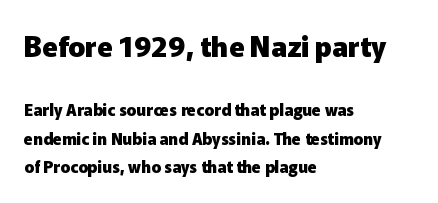
The image shows 28 px heavy sans-serif type, upright; set left-aligned, line spacing 1.8x, normal letter spacing, not underlined; the first (top) block is 1.75x larger; low stroke contrast and a medium x-height.
